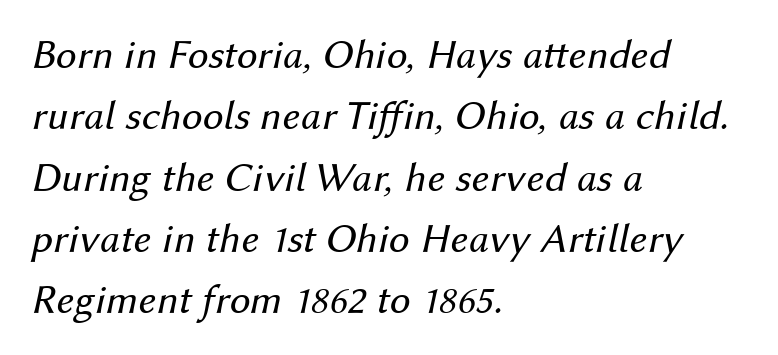
The image shows 42 px regular-weight type, italic (leaning right); set left-aligned, normal line spacing (1.46x), normal letter spacing, not underlined; medium stroke contrast and a medium x-height.
